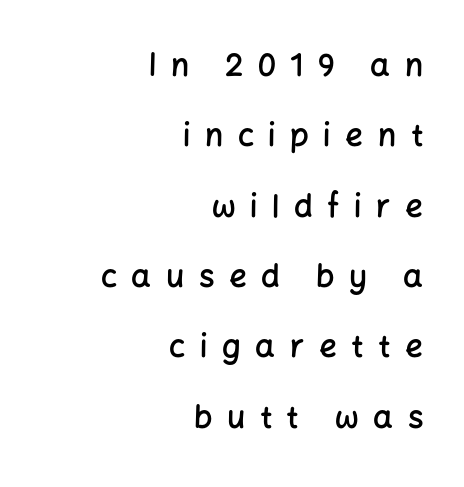
The strip under each line holds only bare page. The letters stand straight up with perfectly vertical stems. Whoever set this chose breathing room over compactness in the vertical rhythm. Does the type have serifs? No, each stem ends abruptly.
